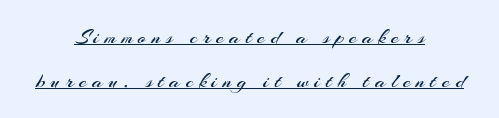
{"bold": "no", "underline": "yes", "align": "center", "line_spacing": "loose", "line_spacing_ratio": 2.0, "letter_spacing": "wide", "letter_spacing_em": 0.25, "glyph_px": 22}
